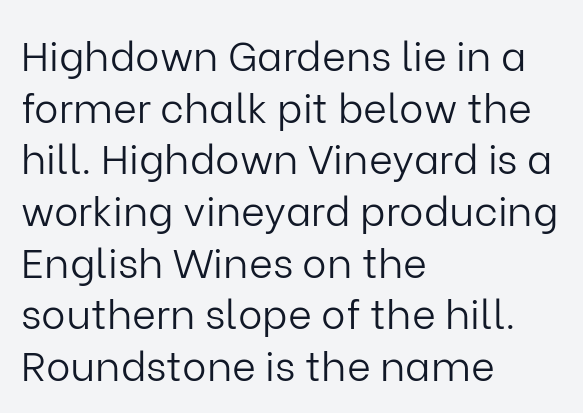
Q: Is the text bold? A: No.
Q: Is the text italic (slanted)? A: No, it is upright.
Q: Is the typeface a serif or a sans-serif typeface? A: Sans-serif.
Q: Is the text underlined? A: No.
Q: How is the paragraph aligned? A: Left-aligned.
Q: Is the spacing between letters normal or unusually wide? A: Normal.
Q: Is the spacing between lines tight, normal or loose? A: Normal.
Q: Width (condensed, normal, or wide)? A: Normal.
Q: Stroke contrast? A: Low.
Q: x-height? A: Medium.
Q: Monospaced? A: No.
